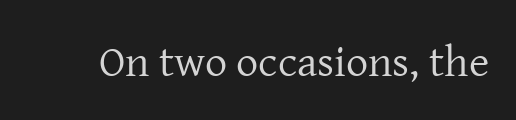
The image shows 44 px regular-weight serif type, upright; set normal letter spacing, not underlined; low stroke contrast and a medium x-height.
